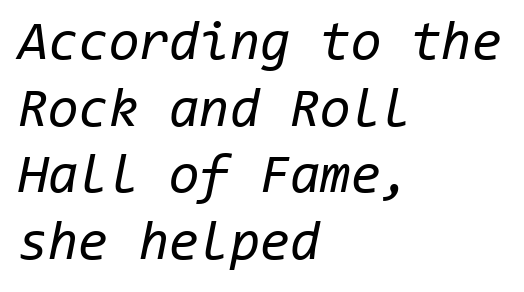
{"italic": "yes", "lean": "right", "slant_degrees": 11, "bold": "no", "weight": "regular", "width": "normal", "stroke_contrast": "low", "x_height": "medium", "monospaced": "yes", "underline": "no", "align": "left", "line_spacing_ratio": 1.21, "letter_spacing": "normal", "letter_spacing_em": 0.0, "glyph_px": 55}
